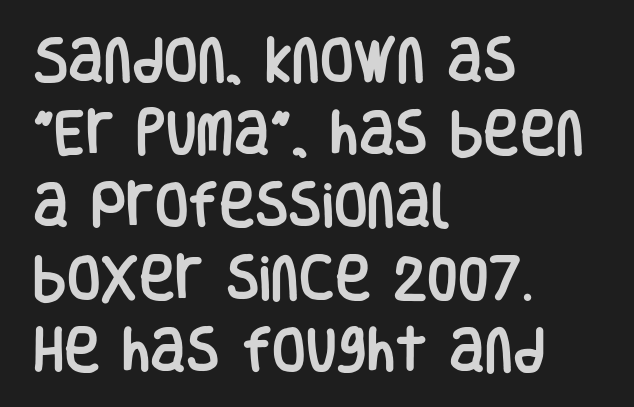
{"serif": "no", "italic": "no", "width": "condensed", "stroke_contrast": "low", "x_height": "large", "monospaced": "no", "underline": "no", "align": "left", "line_spacing": "normal", "line_spacing_ratio": 1.48, "letter_spacing": "normal", "letter_spacing_em": 0.0, "glyph_px": 49}
